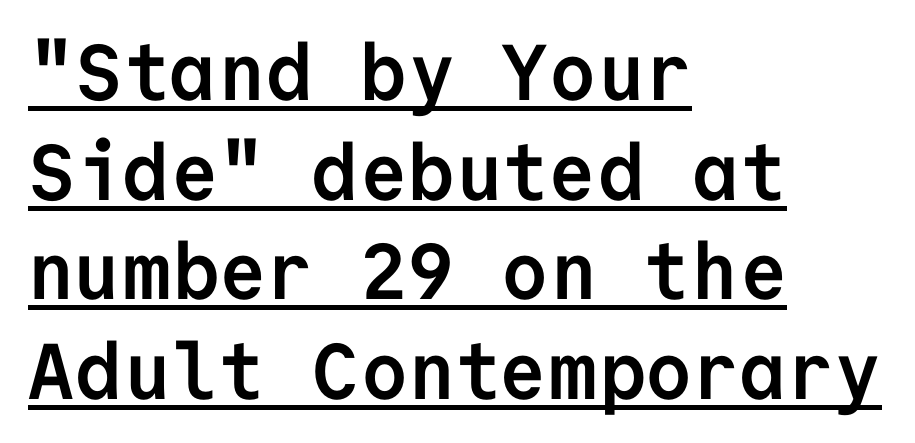
Q: Is the text bold? A: Yes.
Q: Is the text italic (slanted)? A: No, it is upright.
Q: Is the typeface a serif or a sans-serif typeface? A: Sans-serif.
Q: Is the text underlined? A: Yes.
Q: How is the paragraph aligned? A: Left-aligned.
Q: Is the spacing between letters normal or unusually wide? A: Normal.
Q: Is the spacing between lines tight, normal or loose? A: Normal.
Q: Width (condensed, normal, or wide)? A: Normal.
Q: Stroke contrast? A: Low.
Q: x-height? A: Medium.
Q: Monospaced? A: Yes.
